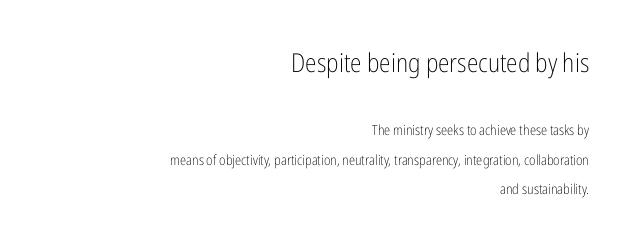
{"italic": "no", "bold": "no", "underline": "no", "align": "right", "line_spacing": "loose", "line_spacing_ratio": 2.12, "letter_spacing": "normal", "letter_spacing_em": 0.0, "larger_block": "first", "size_ratio": 1.86, "glyph_px": 26}
